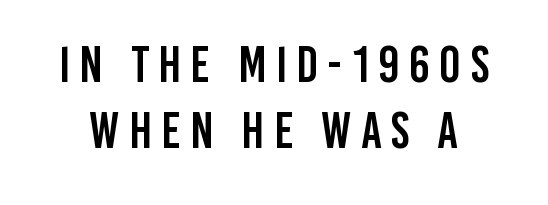
Decoration check: the copy has no underline. Is there much room between lines? A standard amount, neither cramped nor airy. Nope, not italic — everything's standing straight. In terms of letterform style, serifs are entirely absent. Think of a printed novel: that variable character pitch is what you see here.
